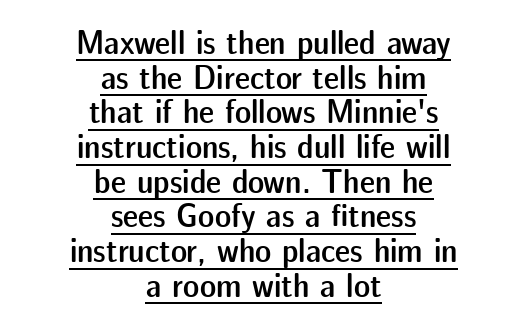
This is underlined copy, the kind a proofreader might mark for attention. Style check: upright. Regarding serifs, this sample does without them. Horizontal bands of white between lines are thin slivers. Observe the ordinary spacing: letters are neighbours, not strangers.
